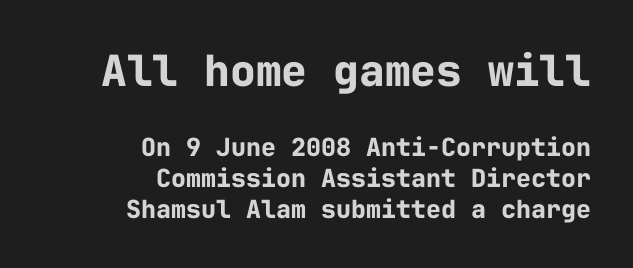
Q: Is the text bold? A: Yes.
Q: Is the text italic (slanted)? A: No, it is upright.
Q: Is the typeface a serif or a sans-serif typeface? A: Sans-serif.
Q: Is the text underlined? A: No.
Q: How is the paragraph aligned? A: Right-aligned.
Q: Is the spacing between letters normal or unusually wide? A: Normal.
Q: Which block of text is set in a larger size, the first (top) or the second (bottom)? A: The first (top) one.
Q: Width (condensed, normal, or wide)? A: Normal.
Q: Stroke contrast? A: Low.
Q: x-height? A: Medium.
Q: Monospaced? A: Yes.
